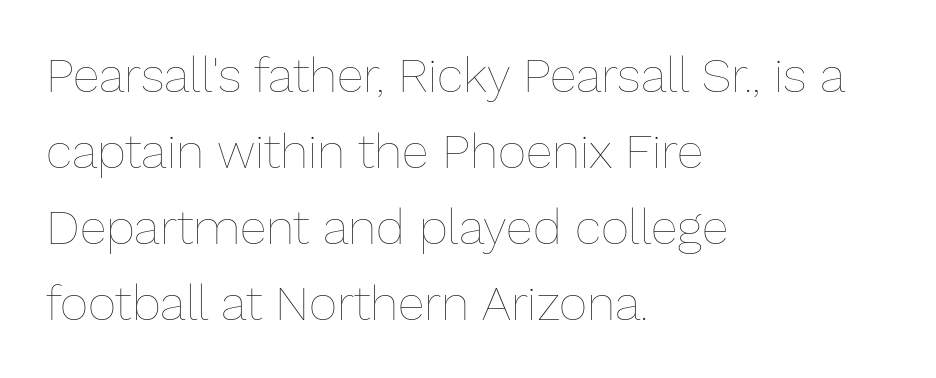
The image shows 49 px thin type, upright; set left-aligned, normal line spacing (1.55x), normal letter spacing, not underlined; low stroke contrast and a medium x-height.
